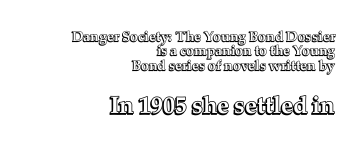
The image shows 24 px text type, upright; set right-aligned, tight line spacing (1.03x), normal letter spacing, not underlined; the second (bottom) block is 1.71x larger.
